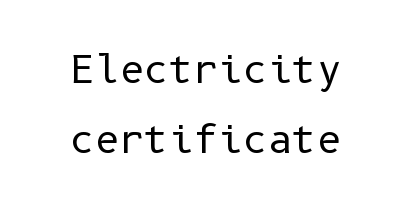
Q: Is the text bold? A: No.
Q: Is the text italic (slanted)? A: No, it is upright.
Q: Is the typeface a serif or a sans-serif typeface? A: Sans-serif.
Q: Is the text underlined? A: No.
Q: How is the paragraph aligned? A: Centered.
Q: Is the spacing between letters normal or unusually wide? A: Normal.
Q: Width (condensed, normal, or wide)? A: Normal.
Q: Stroke contrast? A: Low.
Q: x-height? A: Medium.
